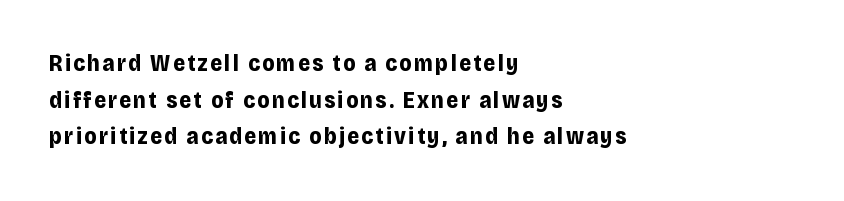
{"italic": "no", "bold": "yes", "underline": "no", "align": "left", "line_spacing": "normal", "line_spacing_ratio": 1.59, "glyph_px": 23}
